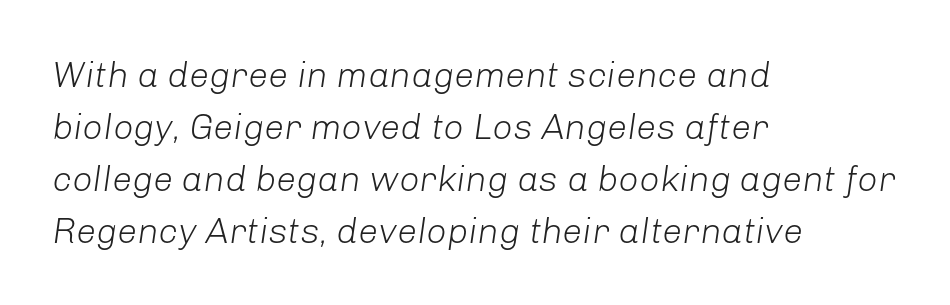
{"italic": "yes", "lean": "right", "slant_degrees": 8, "bold": "no", "weight": "light", "width": "normal", "stroke_contrast": "low", "x_height": "medium", "monospaced": "no", "underline": "no", "align": "left", "line_spacing": "normal", "line_spacing_ratio": 1.44, "letter_spacing": "normal", "letter_spacing_em": 0.0, "glyph_px": 36}
